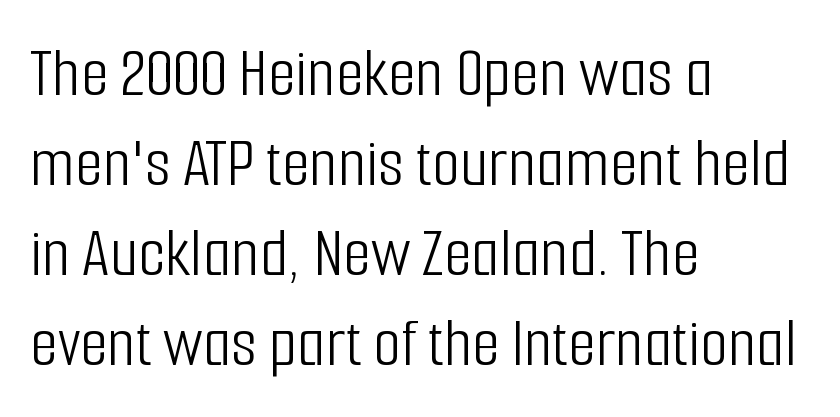
The image shows 72 px light, condensed sans-serif type, upright; set left-aligned, normal line spacing (1.25x), normal letter spacing, not underlined; low stroke contrast and a medium x-height.
